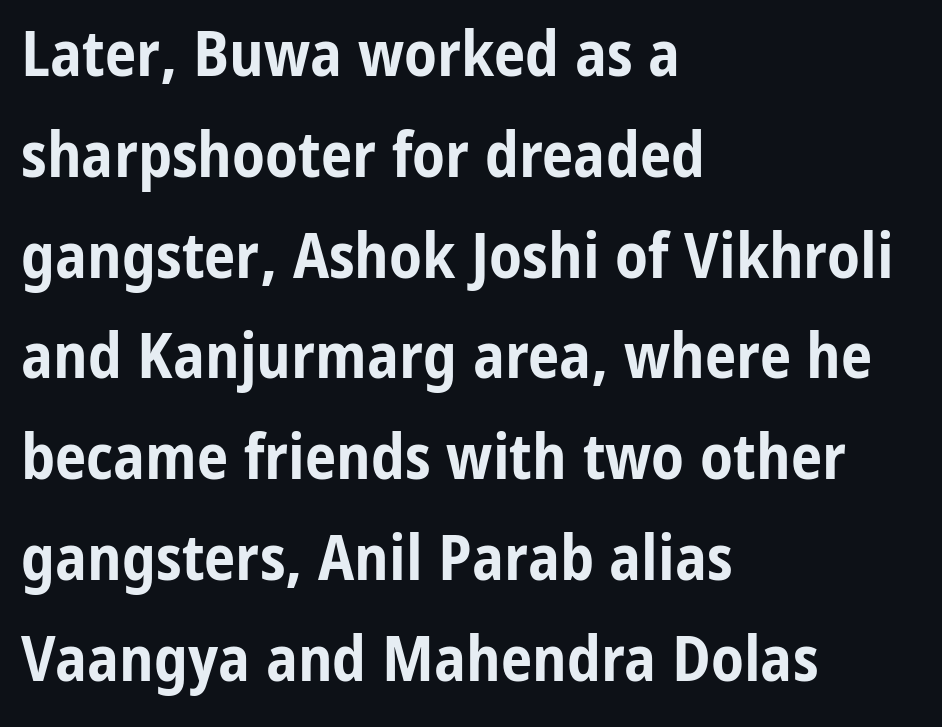
Quick note: underline off. Nope, not italic — everything's standing straight. This sample has the flowing, uneven cadence of proportional lettering. The characters display no serif detailing; their extremities are plain.
